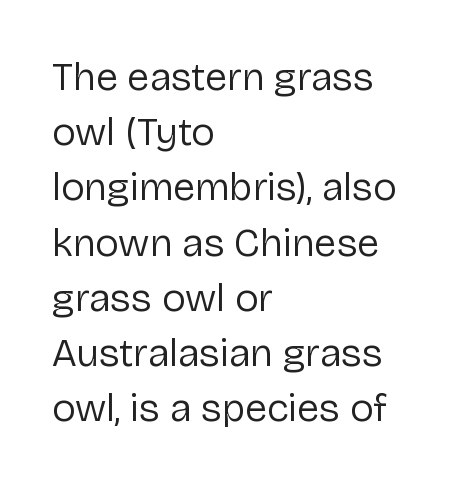
On a weight scale, this lands at 450 or below. Examine the stroke ends and you'll find no serifs. These lines are rendered in a variable-pitch font. Underline: absent.
